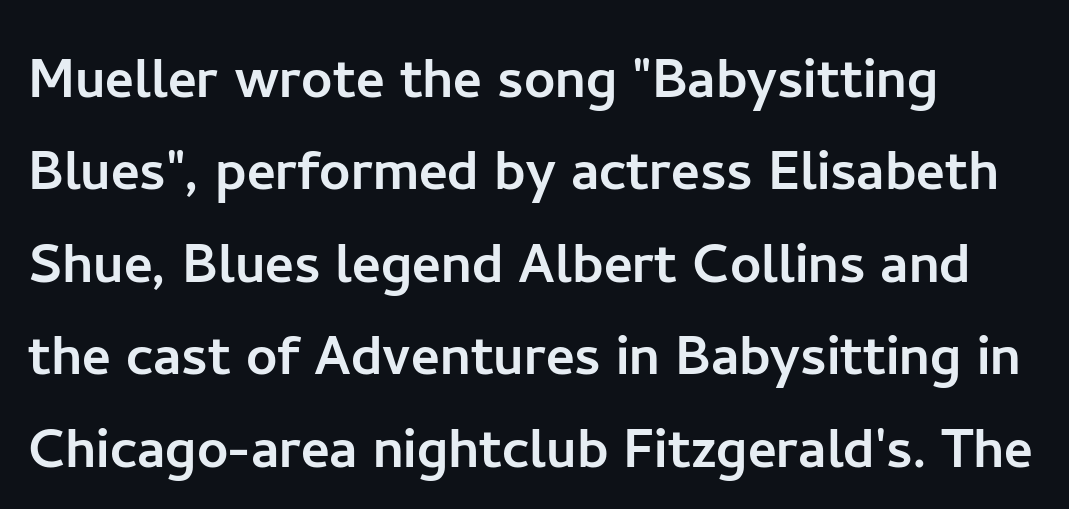
Q: Is the text italic (slanted)? A: No, it is upright.
Q: Is the typeface a serif or a sans-serif typeface? A: Sans-serif.
Q: Is the text underlined? A: No.
Q: How is the paragraph aligned? A: Left-aligned.
Q: Is the spacing between letters normal or unusually wide? A: Normal.
Q: Is the spacing between lines tight, normal or loose? A: Normal.
Q: Width (condensed, normal, or wide)? A: Normal.
Q: Stroke contrast? A: Low.
Q: x-height? A: Medium.
Q: Monospaced? A: No.
